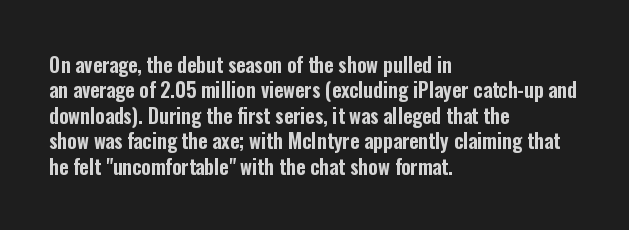
Q: Is the text italic (slanted)? A: No, it is upright.
Q: Is the text underlined? A: No.
Q: How is the paragraph aligned? A: Left-aligned.
Q: Is the spacing between letters normal or unusually wide? A: Normal.
Q: Is the spacing between lines tight, normal or loose? A: Normal.
